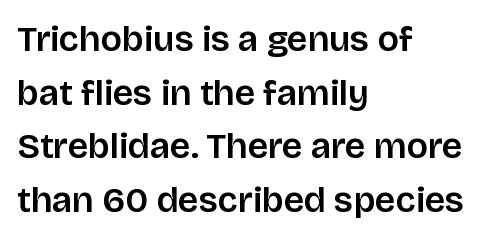
The image shows 36 px sans-serif type, upright; set left-aligned, normal line spacing (1.49x), normal letter spacing, not underlined; low stroke contrast and a large x-height.
